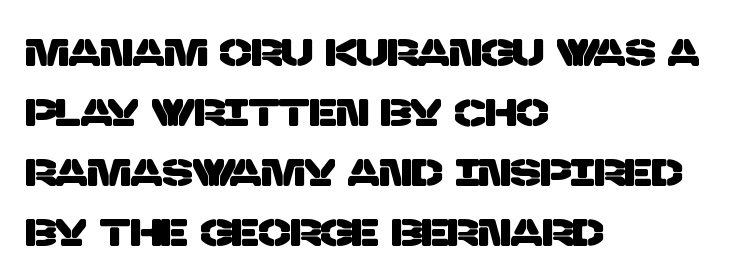
The image shows 38 px sans-serif type; set left-aligned, normal line spacing (1.58x), normal letter spacing, not underlined; low stroke contrast and a large x-height.
